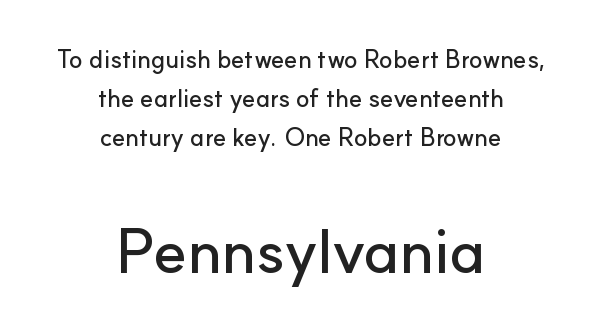
The image shows 63 px sans-serif type, upright; set centered, normal line spacing (1.56x), normal letter spacing, not underlined; the second (bottom) block is 2.52x larger; low stroke contrast and a small x-height.
